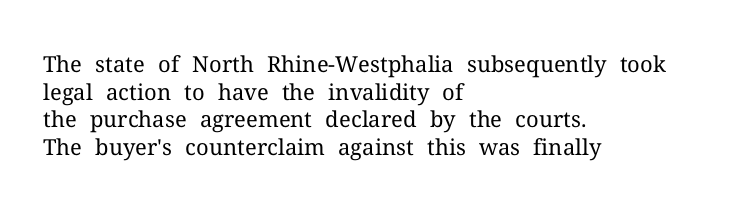
Q: Is the text bold? A: No.
Q: Is the text italic (slanted)? A: No, it is upright.
Q: Is the text underlined? A: No.
Q: How is the paragraph aligned? A: Left-aligned.
Q: Is the spacing between letters normal or unusually wide? A: Normal.
Q: Is the spacing between lines tight, normal or loose? A: Normal.
